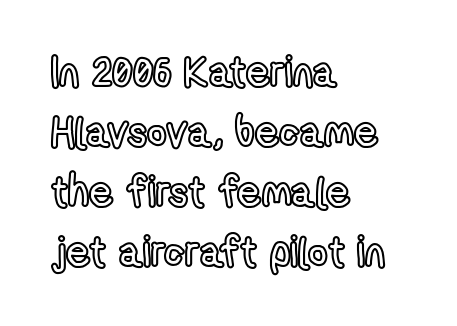
{"italic": "no", "width": "condensed", "x_height": "medium", "monospaced": "no", "underline": "no", "align": "left", "line_spacing": "normal", "line_spacing_ratio": 1.43, "letter_spacing": "normal", "letter_spacing_em": 0.0, "glyph_px": 42}
